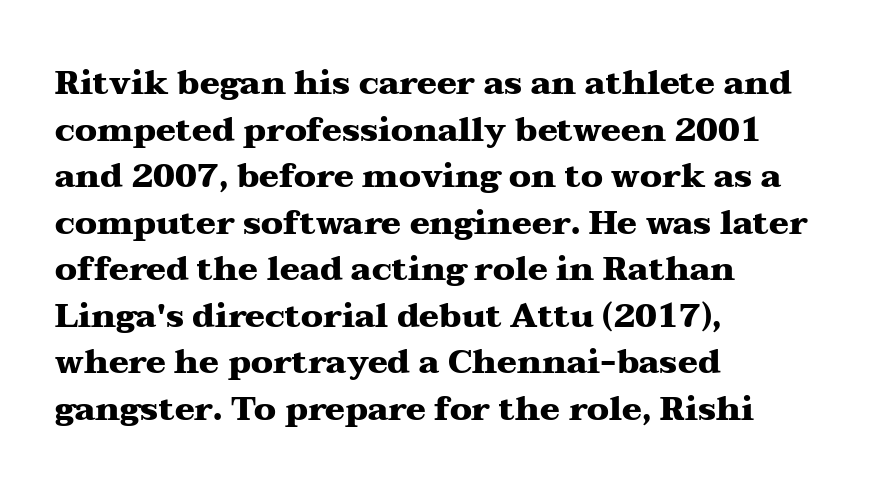
Q: Is the text bold? A: Yes.
Q: Is the text italic (slanted)? A: No, it is upright.
Q: Is the typeface a serif or a sans-serif typeface? A: Serif.
Q: Is the text underlined? A: No.
Q: How is the paragraph aligned? A: Left-aligned.
Q: Is the spacing between letters normal or unusually wide? A: Normal.
Q: Is the spacing between lines tight, normal or loose? A: Normal.
Q: Width (condensed, normal, or wide)? A: Wide.
Q: Stroke contrast? A: Medium.
Q: x-height? A: Medium.
Q: Monospaced? A: No.
